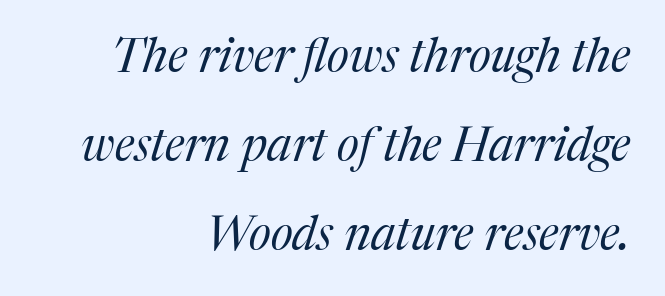
A typesetter would call this proportional, since set widths differ per character. The rag falls on the left side of this text block. Summary of weight: not heavy and not bold. In terms of posture, this sample is oblique. Here the glyphs are tracked normally, forming tight word shapes. Only glyphs here, with clear space below each row.
